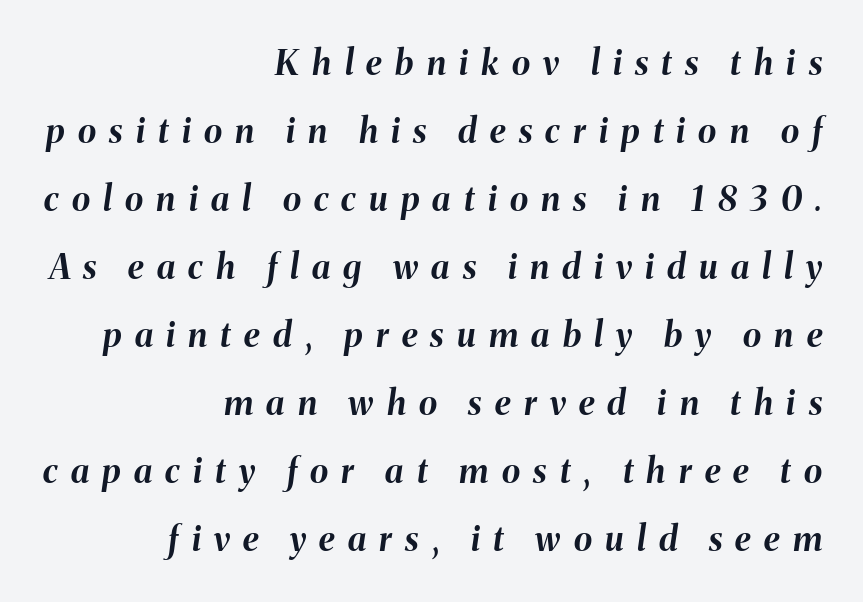
The image shows 34 px bold type, italic (leaning right); set right-aligned, loose line spacing (2.0x), unusually wide letter spacing (+0.39 em), not underlined; medium stroke contrast and a medium x-height.
